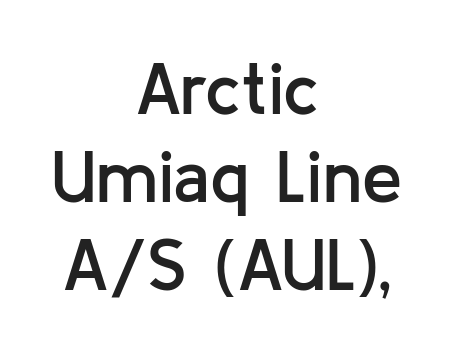
The image shows 72 px semibold sans-serif type, upright; set centered, line spacing 1.22x, normal letter spacing, not underlined; low stroke contrast and a medium x-height.
